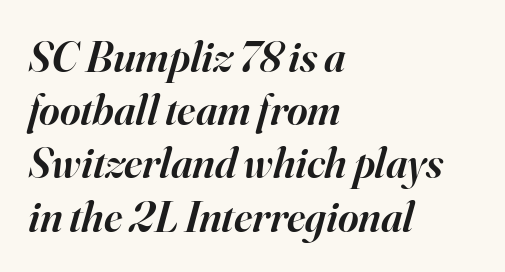
Q: Is the text bold? A: Semi-bold.
Q: Is the text italic (slanted)? A: Yes, it leans right by about 16 degrees.
Q: Is the typeface a serif or a sans-serif typeface? A: Serif.
Q: Is the text underlined? A: No.
Q: How is the paragraph aligned? A: Left-aligned.
Q: Is the spacing between letters normal or unusually wide? A: Normal.
Q: Width (condensed, normal, or wide)? A: Normal.
Q: Stroke contrast? A: High.
Q: x-height? A: Small.
Q: Monospaced? A: No.
